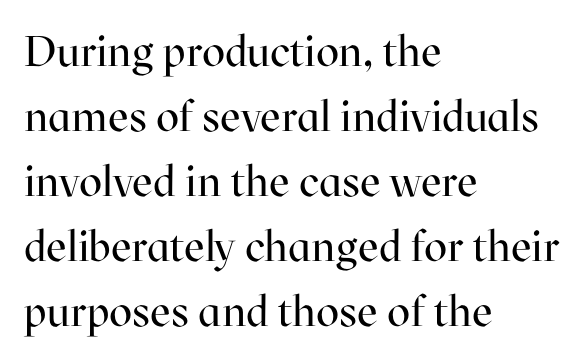
The image shows 43 px regular-weight serif type, upright; set left-aligned, normal line spacing (1.51x), normal letter spacing, not underlined; high stroke contrast and a medium x-height.
